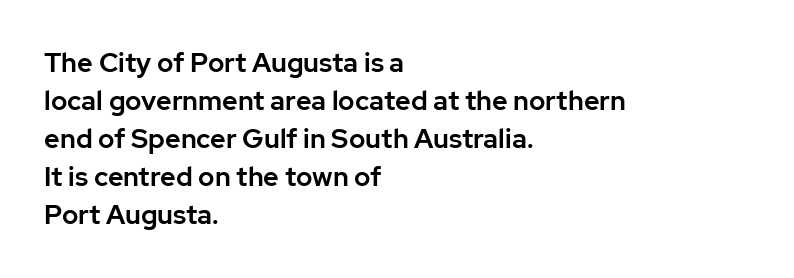
The image shows 27 px text type, upright; set left-aligned, normal line spacing (1.41x), normal letter spacing, not underlined.
